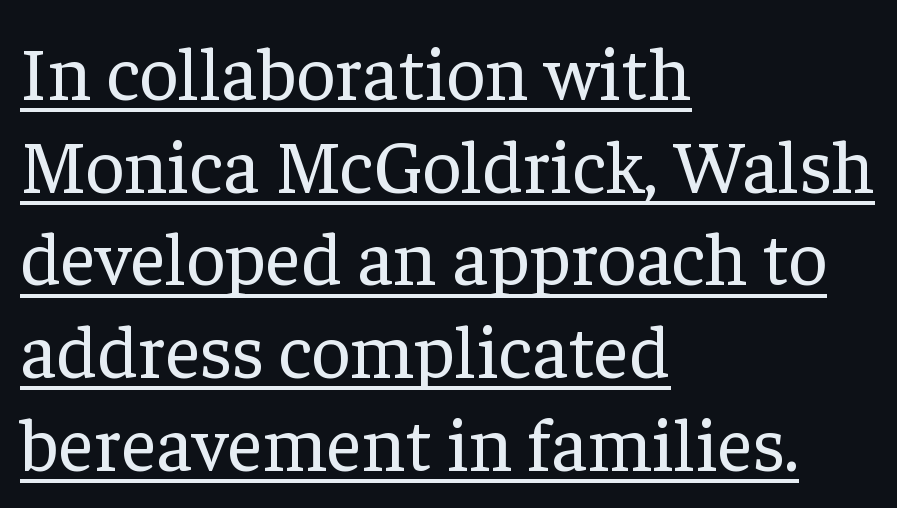
Stroke thickness stays within the range of a standard reading face or lighter. Underlining? Definitely there. The paragraph shown leans on its left margin. Quick note: not italic, upright. There is no visible air inserted between adjacent glyphs. Classification — serif.
